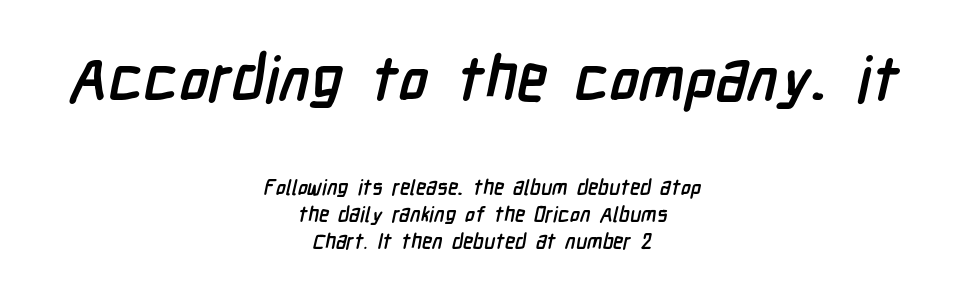
Each letter keeps its own natural width here, so spacing adapts to shape. No extra tracking has been applied to these lines. Notice how thick the strokes are: this is what a full bold looks like. Stroke terminals: plain, sans-serif. The string is rendered with underlining switched off. The passage shown begins with its larger block and ends with its smaller one.
